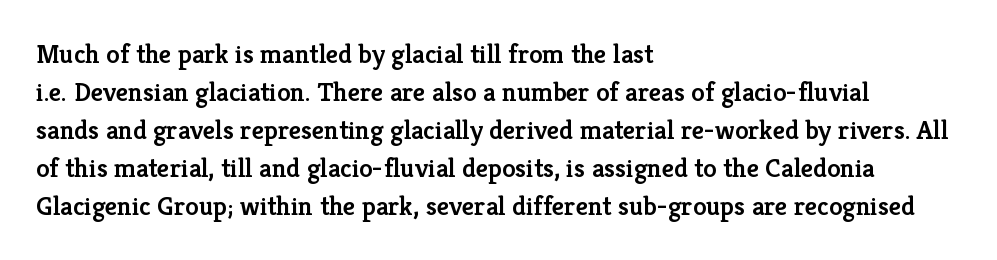
The lines sit at an ordinary, default distance from one another. Compared with typical body copy, the letter spacing here is the same. Casual observation: everything's shoved over to the left. The lettering stays uniformly vertical, giving the passage a roman look.
